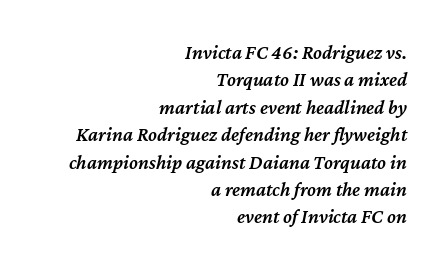
{"italic": "yes", "lean": "right", "slant_degrees": 12, "bold": "semi", "underline": "no", "align": "right", "line_spacing": "normal", "line_spacing_ratio": 1.37, "letter_spacing": "normal", "letter_spacing_em": 0.0, "glyph_px": 20}
